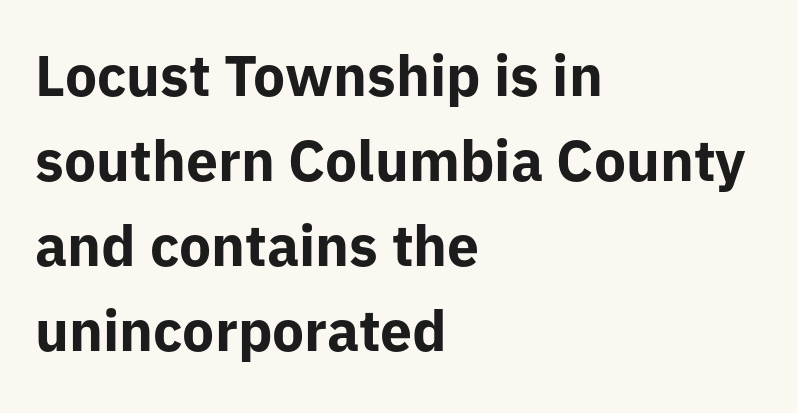
Words appear dense and cohesive because spacing is normal. In terms of weight, the rendering is a true, heavy bold. These lines are rendered in a variable-pitch font. Are there feet on the stems? There aren't — it's a sans. Left-aligned paragraph, ragged on the right.
